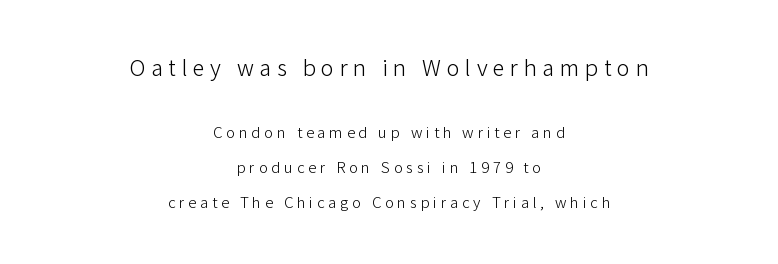
The image shows 22 px text type, upright; set centered, loose line spacing (2.36x), unusually wide letter spacing (+0.25 em), not underlined; the first (top) block is 1.47x larger.
